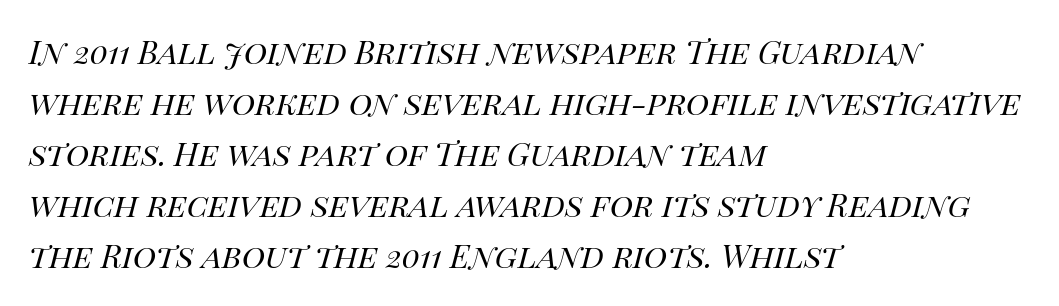
Q: Is the text bold? A: No.
Q: Is the text italic (slanted)? A: Yes, it leans right by about 14 degrees.
Q: Is the text underlined? A: No.
Q: How is the paragraph aligned? A: Left-aligned.
Q: Is the spacing between letters normal or unusually wide? A: Normal.
Q: Is the spacing between lines tight, normal or loose? A: Normal.
Q: Width (condensed, normal, or wide)? A: Normal.
Q: Stroke contrast? A: High.
Q: x-height? A: Large.
Q: Monospaced? A: No.
